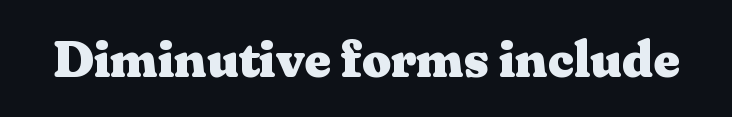
{"serif": "yes", "italic": "no", "bold": "yes", "weight": "heavy", "width": "wide", "stroke_contrast": "medium", "x_height": "medium", "monospaced": "no", "underline": "no", "letter_spacing": "normal", "letter_spacing_em": 0.0, "glyph_px": 51}
